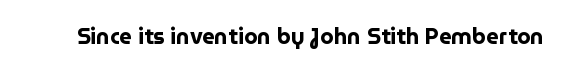
The image shows 22 px bold type, upright; set normal letter spacing, not underlined.
